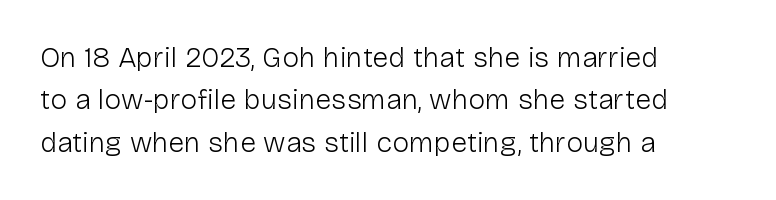
The image shows 29 px light sans-serif type, upright; set left-aligned, normal line spacing (1.46x), normal letter spacing, not underlined; low stroke contrast and a medium x-height.
